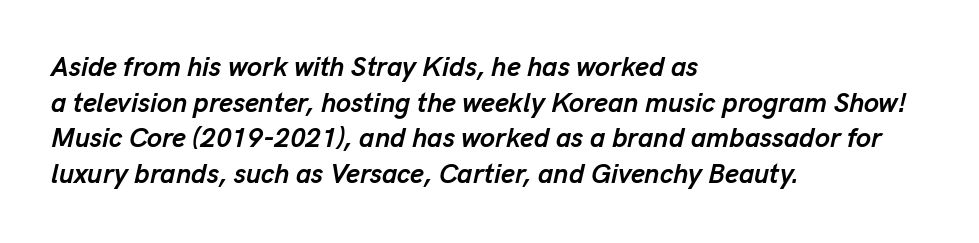
{"italic": "yes", "lean": "right", "slant_degrees": 13, "bold": "yes", "underline": "no", "align": "left", "line_spacing": "normal", "line_spacing_ratio": 1.32, "letter_spacing": "normal", "letter_spacing_em": 0.0, "glyph_px": 27}
